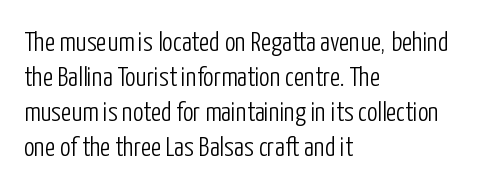
The image shows 27 px text type, upright; set left-aligned, normal line spacing (1.3x), normal letter spacing, not underlined.
